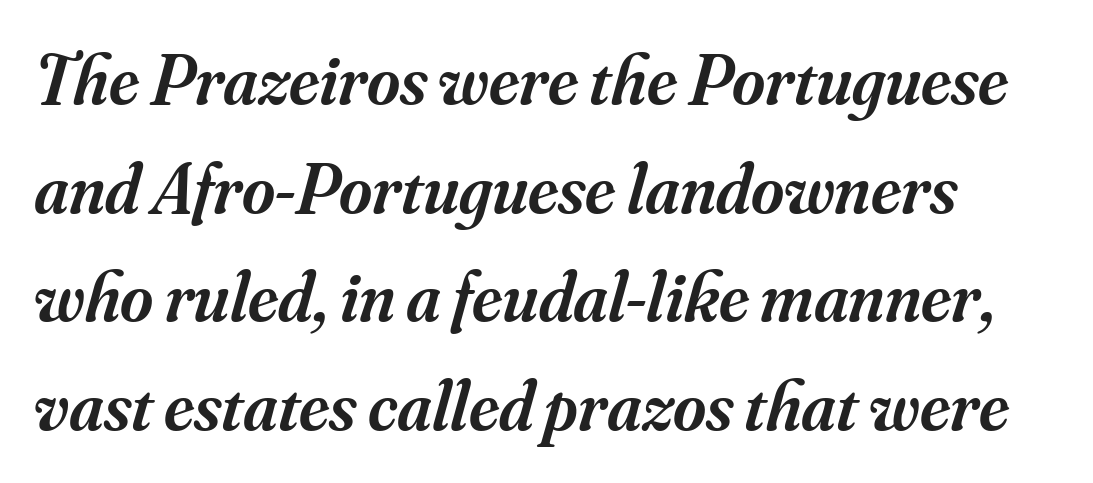
A somewhat darkened texture: the type is semibold rather than bold. Do the characters align in a grid? No, the font is proportional. Is this a sans? No — the strokes have serifs. These lines sit exactly where default settings would place them. Slant detected: the letters are inclined. Letter spacing: default.
